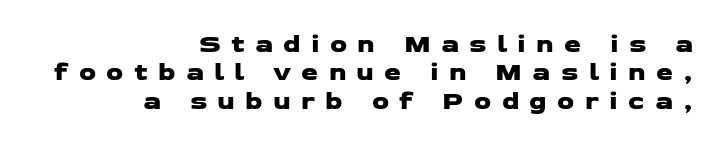
The image shows 27 px text type; set right-aligned, tight line spacing (1.05x), unusually wide letter spacing (+0.38 em), not underlined.
